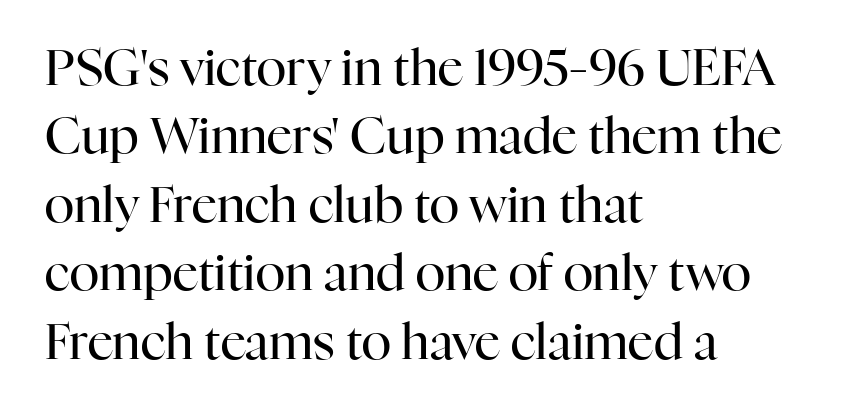
{"serif": "yes", "italic": "no", "bold": "no", "weight": "regular", "width": "normal", "stroke_contrast": "high", "x_height": "medium", "monospaced": "no", "underline": "no", "align": "left", "line_spacing": "normal", "line_spacing_ratio": 1.37, "letter_spacing": "normal", "letter_spacing_em": 0.0, "glyph_px": 50}
